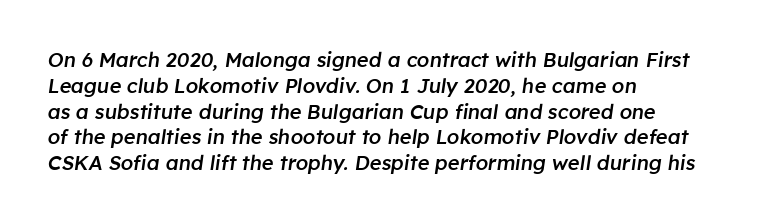
{"italic": "yes", "lean": "right", "slant_degrees": 8, "bold": "semi", "underline": "no", "align": "left", "line_spacing": "normal", "line_spacing_ratio": 1.29, "letter_spacing": "normal", "letter_spacing_em": 0.0, "glyph_px": 20}
